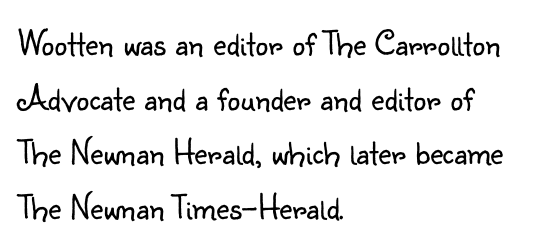
This rendering uses left alignment, leaving the right contour irregular. Standard letterfit; no display-style spreading of the glyphs. Underlining? Definitely not there. The face looks like a standard text weight, possibly lighter.
